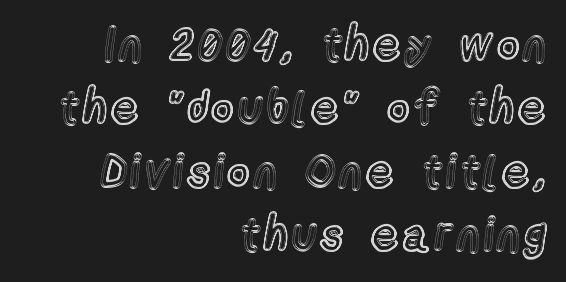
The image shows 46 px condensed type; set right-aligned, normal line spacing (1.38x), not underlined; a medium x-height.
